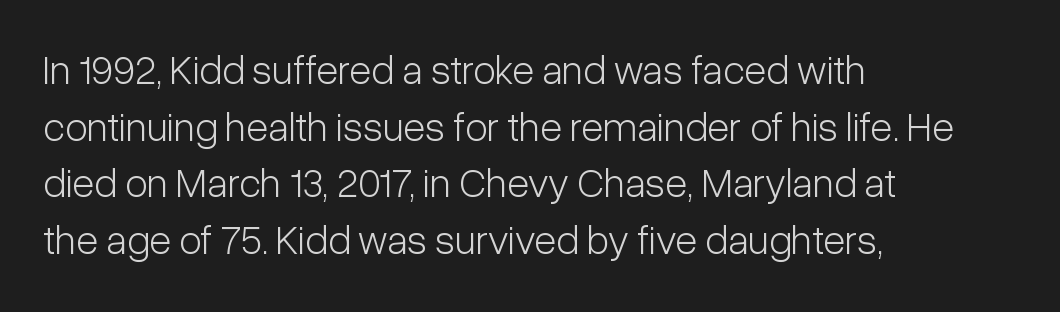
Q: Is the text bold? A: No.
Q: Is the text italic (slanted)? A: No, it is upright.
Q: Is the typeface a serif or a sans-serif typeface? A: Sans-serif.
Q: Is the text underlined? A: No.
Q: How is the paragraph aligned? A: Left-aligned.
Q: Is the spacing between letters normal or unusually wide? A: Normal.
Q: Is the spacing between lines tight, normal or loose? A: Normal.
Q: Width (condensed, normal, or wide)? A: Condensed.
Q: Stroke contrast? A: Low.
Q: x-height? A: Medium.
Q: Monospaced? A: No.
